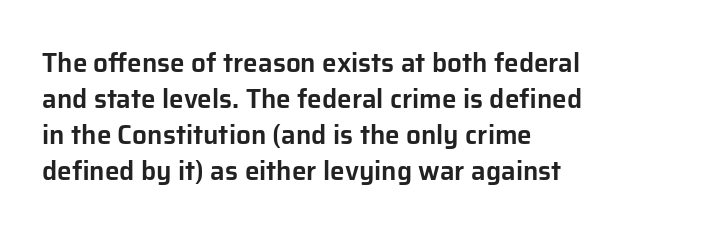
{"italic": "no", "underline": "no", "align": "left", "line_spacing": "normal", "line_spacing_ratio": 1.38, "letter_spacing": "normal", "letter_spacing_em": 0.0, "glyph_px": 26}
